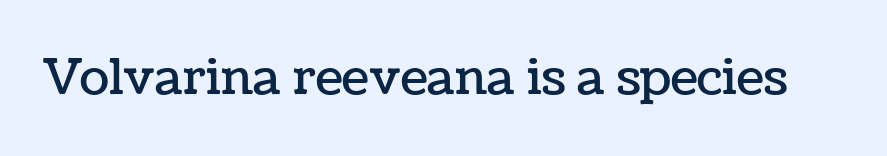
{"italic": "no", "width": "normal", "stroke_contrast": "low", "x_height": "medium", "monospaced": "no", "underline": "no", "letter_spacing": "normal", "letter_spacing_em": 0.0, "glyph_px": 49}
